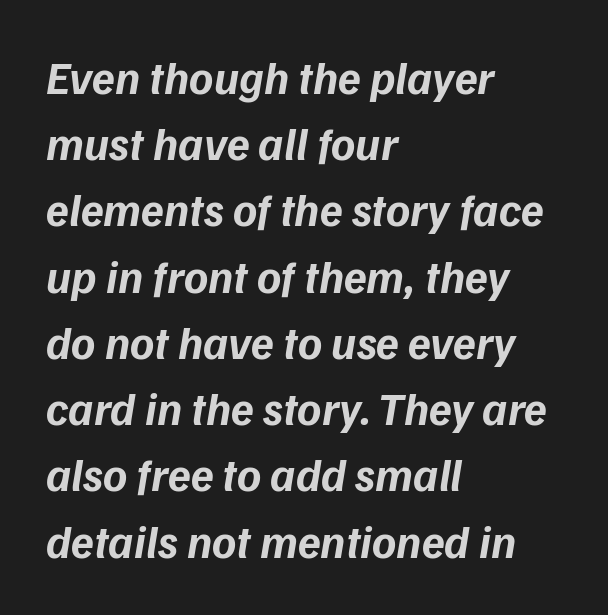
The image shows 46 px bold sans-serif type; set left-aligned, normal line spacing (1.44x), normal letter spacing, not underlined; low stroke contrast and a medium x-height.
